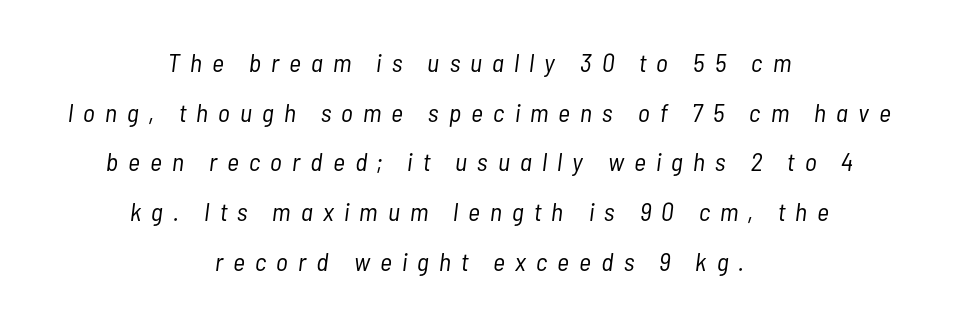
Q: Is the text bold? A: No.
Q: Is the text italic (slanted)? A: Yes, it leans right by about 7 degrees.
Q: Is the text underlined? A: No.
Q: How is the paragraph aligned? A: Centered.
Q: Is the spacing between letters normal or unusually wide? A: Unusually wide.
Q: Is the spacing between lines tight, normal or loose? A: Loose.
